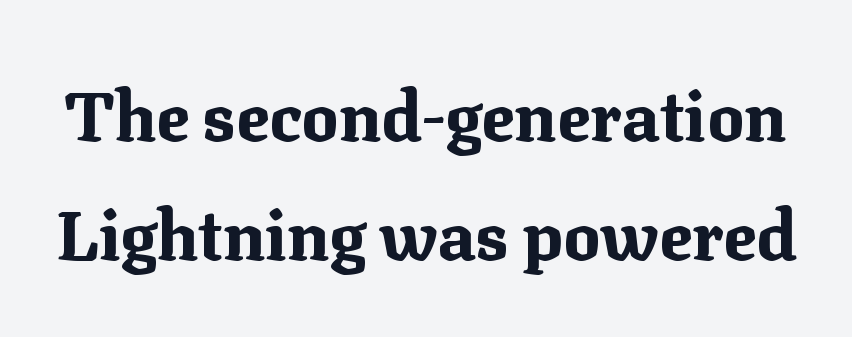
{"serif": "yes", "italic": "no", "bold": "yes", "weight": "bold", "width": "normal", "stroke_contrast": "medium", "x_height": "medium", "monospaced": "no", "underline": "no", "line_spacing_ratio": 1.72, "letter_spacing": "normal", "letter_spacing_em": 0.0, "glyph_px": 69}
